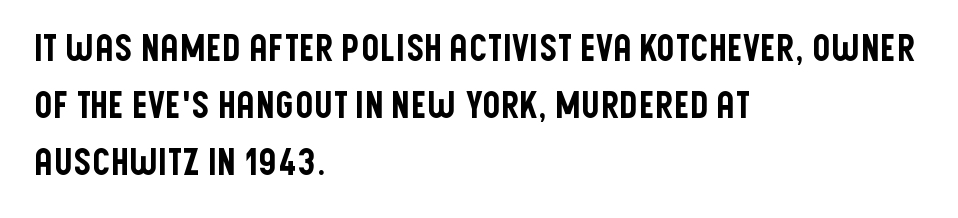
Q: Is the text italic (slanted)? A: No, it is upright.
Q: Is the typeface a serif or a sans-serif typeface? A: Sans-serif.
Q: Is the text underlined? A: No.
Q: How is the paragraph aligned? A: Left-aligned.
Q: Is the spacing between letters normal or unusually wide? A: Normal.
Q: Is the spacing between lines tight, normal or loose? A: Normal.
Q: Width (condensed, normal, or wide)? A: Condensed.
Q: Stroke contrast? A: Low.
Q: x-height? A: Large.
Q: Monospaced? A: No.
